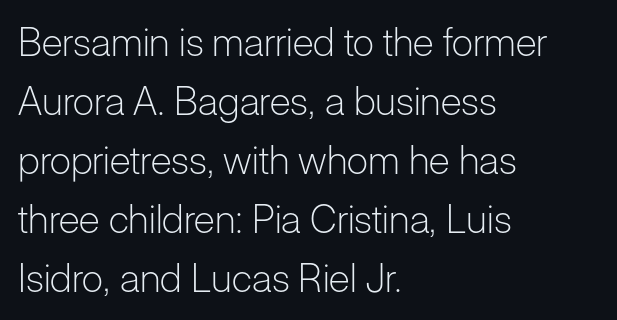
Does the copy run flush right? No — it runs flush left. Each row of text sits above clean, open space. Stems here are at most as thick as an everyday book face. Words appear dense and cohesive because spacing is normal.
